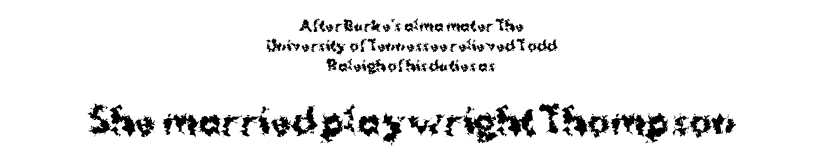
{"serif": "no", "italic": "no", "bold": "yes", "weight": "bold", "width": "normal", "stroke_contrast": "medium", "x_height": "medium", "monospaced": "no", "underline": "no", "align": "center", "line_spacing": "normal", "line_spacing_ratio": 1.44, "letter_spacing": "normal", "letter_spacing_em": 0.0, "larger_block": "second", "size_ratio": 2.43, "glyph_px": 34}
